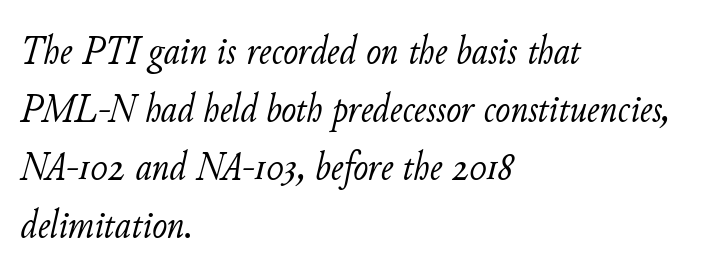
{"italic": "yes", "lean": "right", "slant_degrees": 11, "bold": "no", "weight": "light", "width": "normal", "stroke_contrast": "low", "x_height": "small", "monospaced": "no", "underline": "no", "align": "left", "line_spacing": "normal", "line_spacing_ratio": 1.45, "letter_spacing": "normal", "letter_spacing_em": 0.0, "glyph_px": 40}
